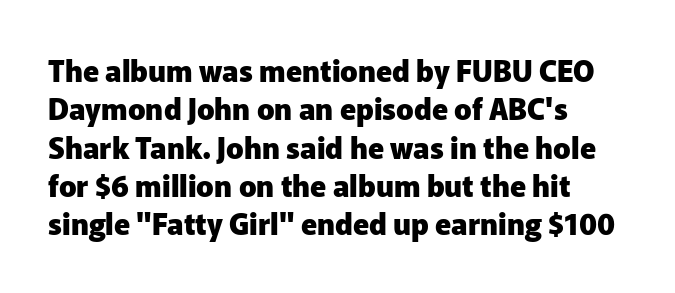
{"serif": "no", "italic": "no", "bold": "yes", "weight": "heavy", "width": "normal", "stroke_contrast": "low", "x_height": "medium", "monospaced": "no", "underline": "no", "align": "left", "line_spacing": "normal", "line_spacing_ratio": 1.32, "letter_spacing": "normal", "letter_spacing_em": 0.0, "glyph_px": 29}
